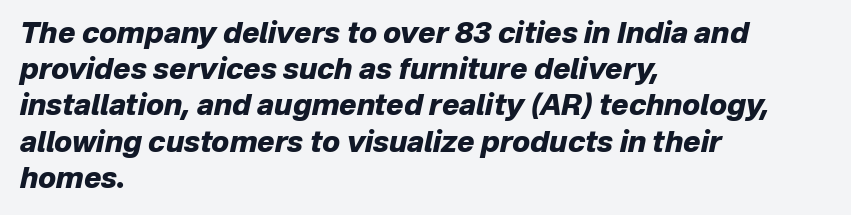
Underline: absent. The line-height multiplier appears to be the usual default. Looking at the ascenders, they clearly lean. Weight: bold. Each line starts at the same left margin while the right side varies.
